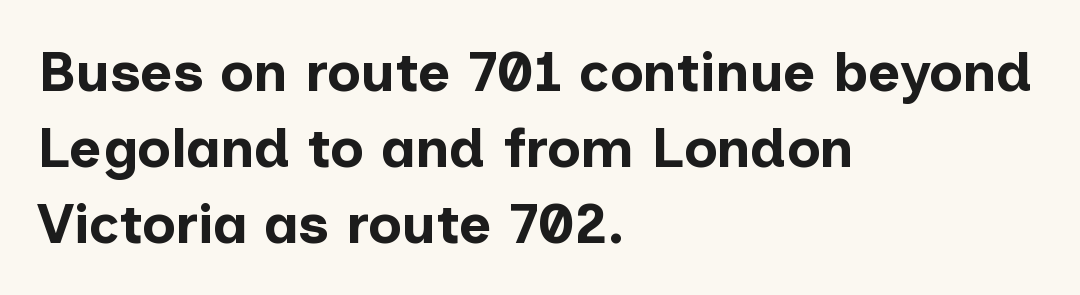
The rows are spaced the way most documents space them. Upright lettering throughout. You could call the tracking neutral — neither tight nor loose. The rag falls on the right side of this text block. Stroke terminals: plain, sans-serif.
